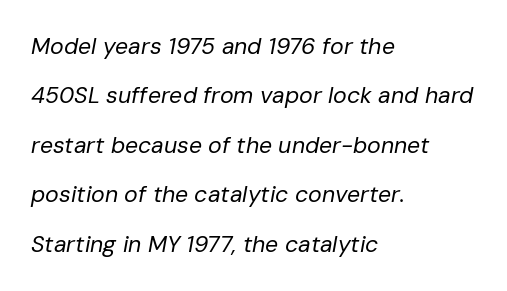
Q: Is the text bold? A: No.
Q: Is the text italic (slanted)? A: Yes, it leans right by about 10 degrees.
Q: Is the text underlined? A: No.
Q: How is the paragraph aligned? A: Left-aligned.
Q: Is the spacing between letters normal or unusually wide? A: Normal.
Q: Is the spacing between lines tight, normal or loose? A: Loose.
